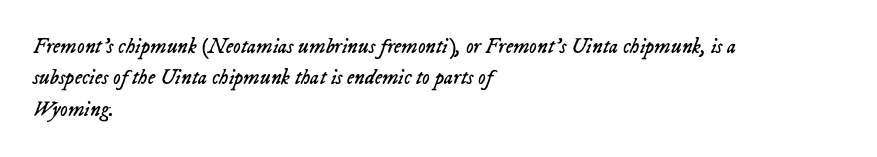
The image shows 21 px text type, italic (leaning right); set left-aligned, normal line spacing (1.5x), normal letter spacing, not underlined.
